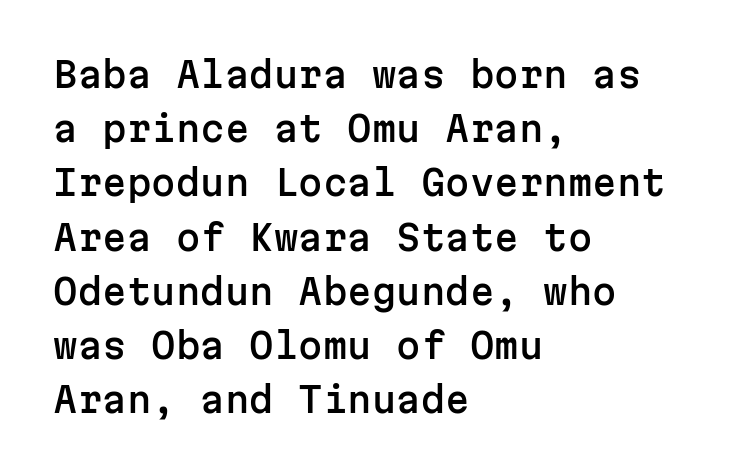
The image shows 35 px sans-serif type, upright, monospaced; set left-aligned, normal line spacing (1.55x), normal letter spacing, not underlined; low stroke contrast and a medium x-height.
